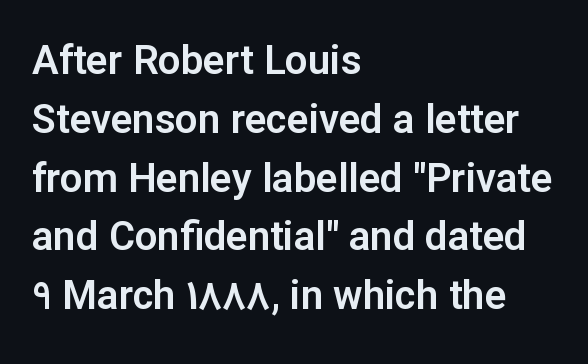
{"serif": "no", "italic": "no", "width": "normal", "stroke_contrast": "low", "x_height": "medium", "monospaced": "no", "underline": "no", "align": "left", "line_spacing": "normal", "line_spacing_ratio": 1.47, "letter_spacing": "normal", "letter_spacing_em": 0.0, "glyph_px": 40}
